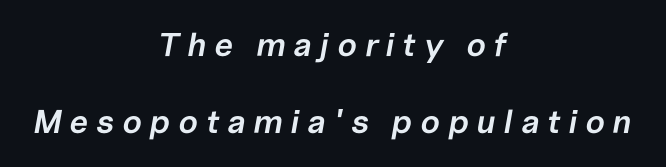
Q: Is the text bold? A: Semi-bold.
Q: Is the text italic (slanted)? A: Yes, it leans right by about 10 degrees.
Q: Is the text underlined? A: No.
Q: How is the paragraph aligned? A: Centered.
Q: Is the spacing between letters normal or unusually wide? A: Unusually wide.
Q: Is the spacing between lines tight, normal or loose? A: Loose.
Q: Width (condensed, normal, or wide)? A: Normal.
Q: Stroke contrast? A: Low.
Q: x-height? A: Medium.
Q: Monospaced? A: No.
